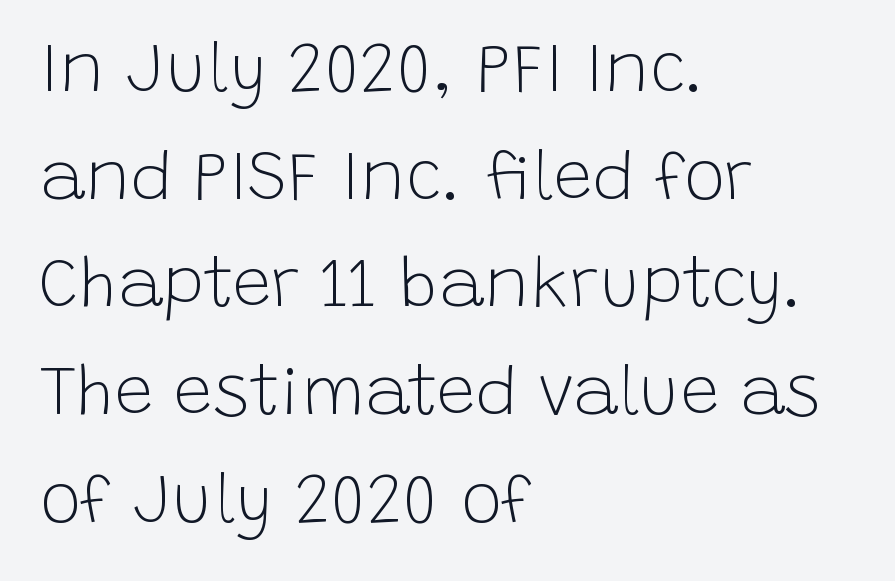
{"serif": "no", "italic": "no", "bold": "no", "weight": "light", "width": "normal", "stroke_contrast": "low", "x_height": "large", "monospaced": "no", "underline": "no", "align": "left", "line_spacing": "normal", "line_spacing_ratio": 1.56, "letter_spacing": "normal", "letter_spacing_em": 0.0, "glyph_px": 69}
